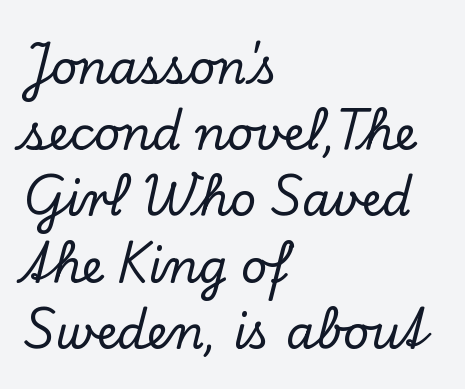
{"serif": "yes", "width": "normal", "stroke_contrast": "low", "x_height": "small", "monospaced": "no", "underline": "no", "align": "left", "line_spacing": "normal", "line_spacing_ratio": 1.44, "letter_spacing": "normal", "letter_spacing_em": 0.0, "glyph_px": 46}
